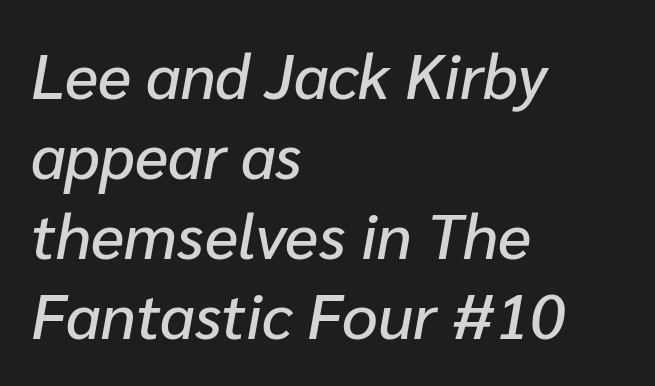
A typesetter would call this proportional, since set widths differ per character. Inter-character spacing is left at the font's built-in metrics. It's the slanting kind of type. Each new line begins a customary step beneath the previous one. This rendering uses left alignment, leaving the right contour irregular.
